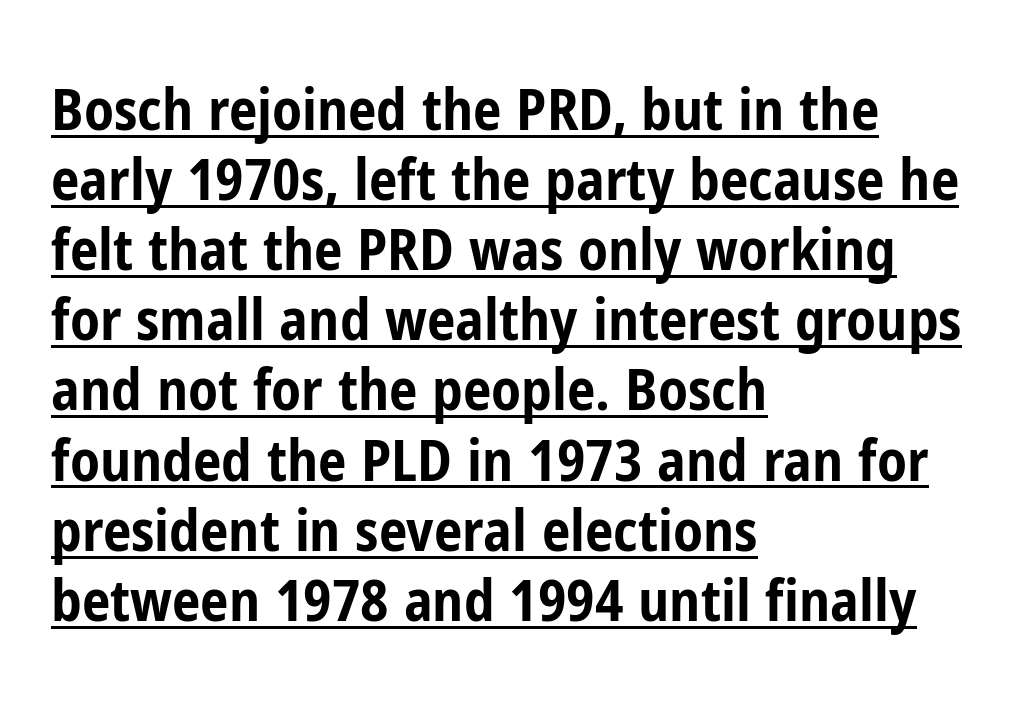
{"serif": "no", "italic": "no", "bold": "yes", "weight": "bold", "width": "condensed", "stroke_contrast": "low", "x_height": "medium", "monospaced": "no", "underline": "yes", "align": "left", "line_spacing_ratio": 1.23, "letter_spacing": "normal", "letter_spacing_em": 0.0, "glyph_px": 57}
